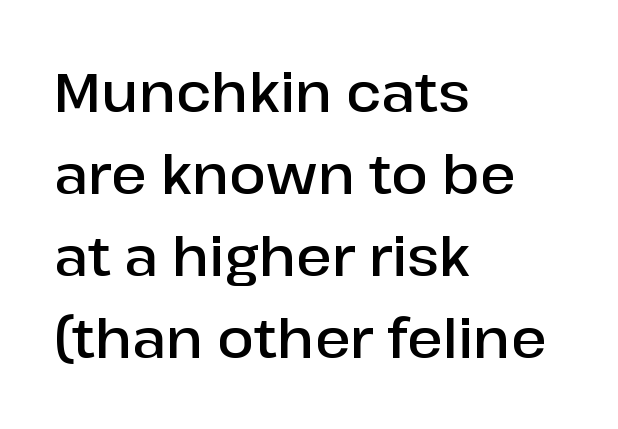
The image shows 54 px semibold sans-serif type, upright; set left-aligned, normal line spacing (1.52x), normal letter spacing, not underlined; low stroke contrast and a medium x-height.
